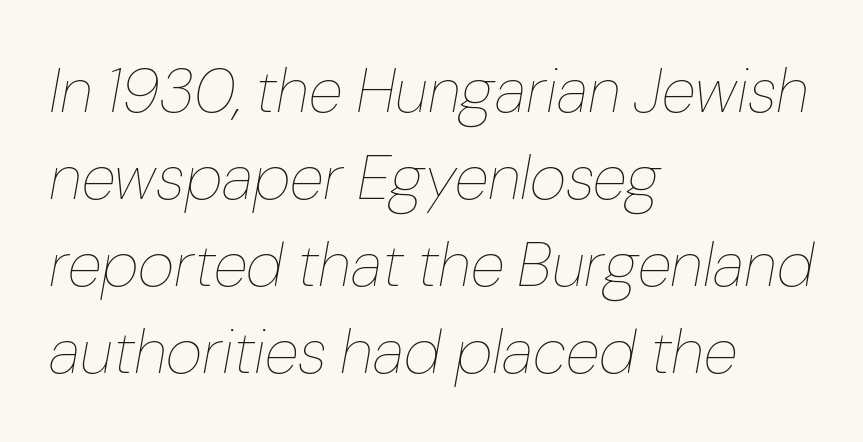
{"italic": "yes", "lean": "right", "slant_degrees": 10, "bold": "no", "weight": "thin", "width": "normal", "stroke_contrast": "low", "x_height": "medium", "monospaced": "no", "underline": "no", "align": "left", "line_spacing": "normal", "line_spacing_ratio": 1.38, "letter_spacing": "normal", "letter_spacing_em": 0.0, "glyph_px": 63}
